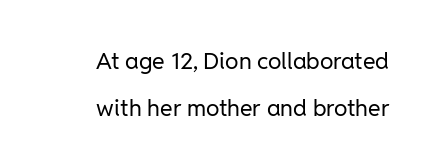
Q: Is the text bold? A: No.
Q: Is the text italic (slanted)? A: No, it is upright.
Q: Is the text underlined? A: No.
Q: Is the spacing between letters normal or unusually wide? A: Normal.
Q: Is the spacing between lines tight, normal or loose? A: Loose.
